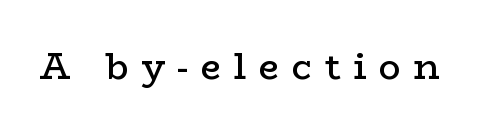
Q: Is the text bold? A: Semi-bold.
Q: Is the text italic (slanted)? A: No, it is upright.
Q: Is the typeface a serif or a sans-serif typeface? A: Serif.
Q: Is the text underlined? A: No.
Q: Is the spacing between letters normal or unusually wide? A: Unusually wide.
Q: Width (condensed, normal, or wide)? A: Wide.
Q: Stroke contrast? A: Low.
Q: x-height? A: Medium.
Q: Monospaced? A: No.
